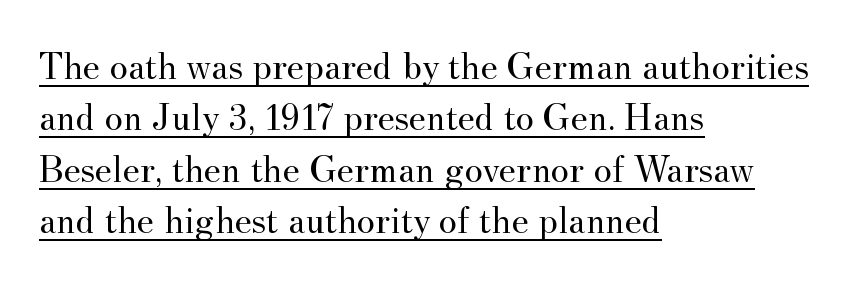
Q: Is the text bold? A: No.
Q: Is the text italic (slanted)? A: No, it is upright.
Q: Is the typeface a serif or a sans-serif typeface? A: Serif.
Q: Is the text underlined? A: Yes.
Q: How is the paragraph aligned? A: Left-aligned.
Q: Is the spacing between letters normal or unusually wide? A: Normal.
Q: Is the spacing between lines tight, normal or loose? A: Normal.
Q: Width (condensed, normal, or wide)? A: Normal.
Q: Stroke contrast? A: Medium.
Q: x-height? A: Small.
Q: Monospaced? A: No.
